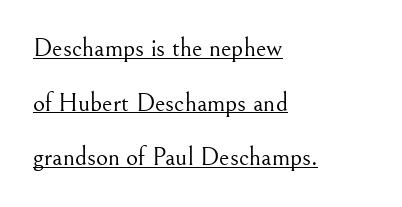
The letterforms sit shoulder to shoulder at normal distance. Underline: present. These lines are set flush left with a ragged right edge. Posture: vertical. The letterforms sit at book weight or below. Does the leading feel generous? Absolutely, it's lavish.
